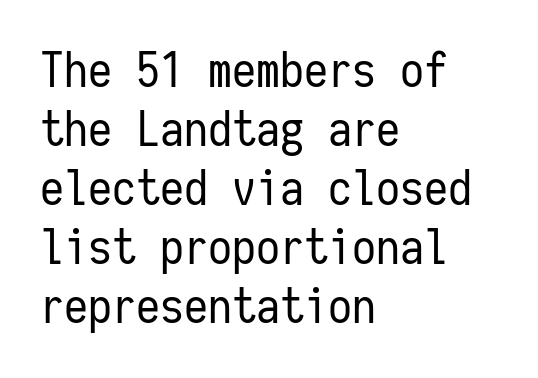
Each line starts at the same left margin while the right side varies. The letters carry no serifs — their stems end cleanly without finishing strokes. The area under the type is left untouched. Rendered with straight, roman letterforms. Fixed-width glyphs throughout — classic coding-font behaviour. The typesetting does not lean heavy: it is not bold.
